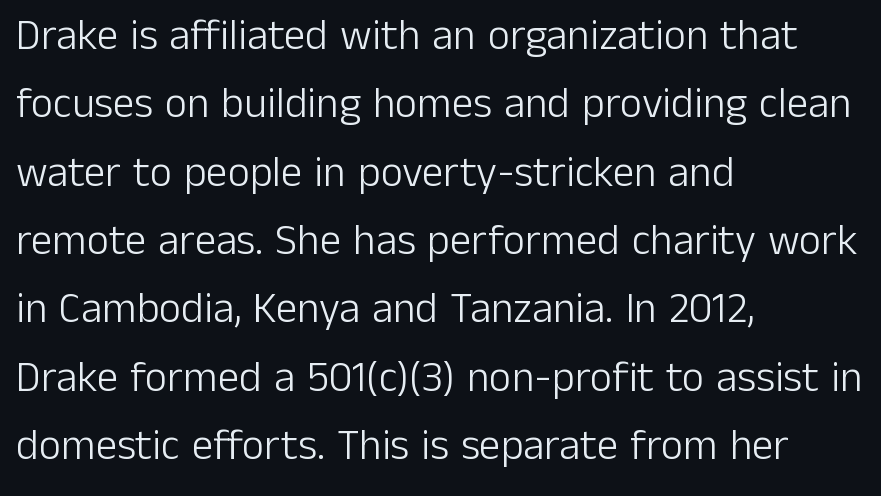
The image shows 43 px light sans-serif type, upright; set left-aligned, normal line spacing (1.59x), normal letter spacing, not underlined; low stroke contrast and a medium x-height.
